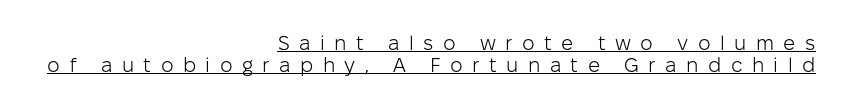
The image shows 20 px text type, upright; set right-aligned, tight line spacing (1.09x), unusually wide letter spacing (+0.47 em), underlined.
